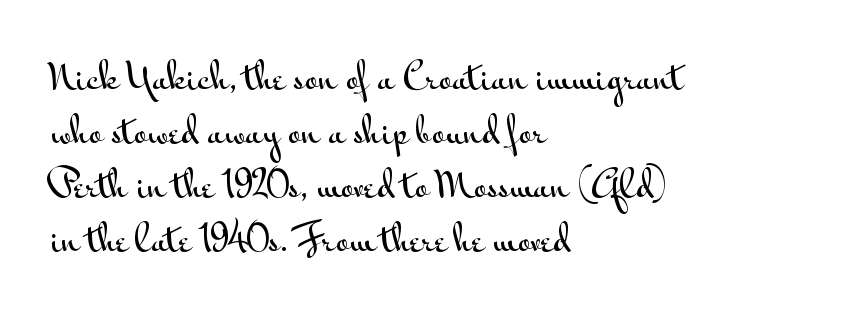
{"serif": "no", "width": "wide", "stroke_contrast": "medium", "x_height": "small", "monospaced": "no", "underline": "no", "align": "left", "line_spacing": "normal", "line_spacing_ratio": 1.5, "letter_spacing": "normal", "letter_spacing_em": 0.0, "glyph_px": 36}
